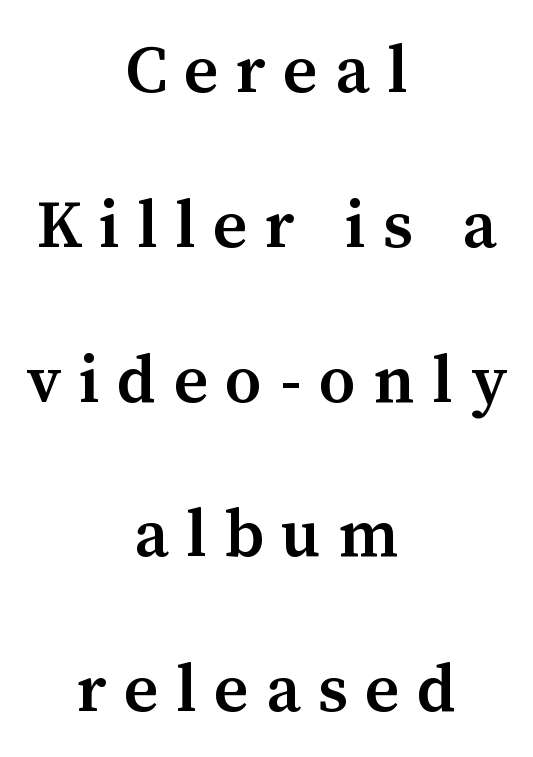
Each letter keeps its own natural width here, so spacing adapts to shape. Serif or sans? Serif — the stroke terminals have little feet. The letterforms stand isolated, each surrounded by extra space. If you drew a line through each stem, it would be perfectly vertical.
